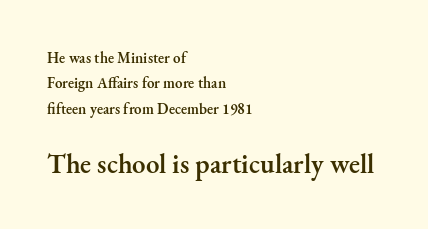
{"italic": "no", "bold": "semi", "underline": "no", "align": "left", "line_spacing": "normal", "line_spacing_ratio": 1.69, "letter_spacing": "normal", "letter_spacing_em": 0.0, "larger_block": "second", "size_ratio": 1.8, "glyph_px": 27}
